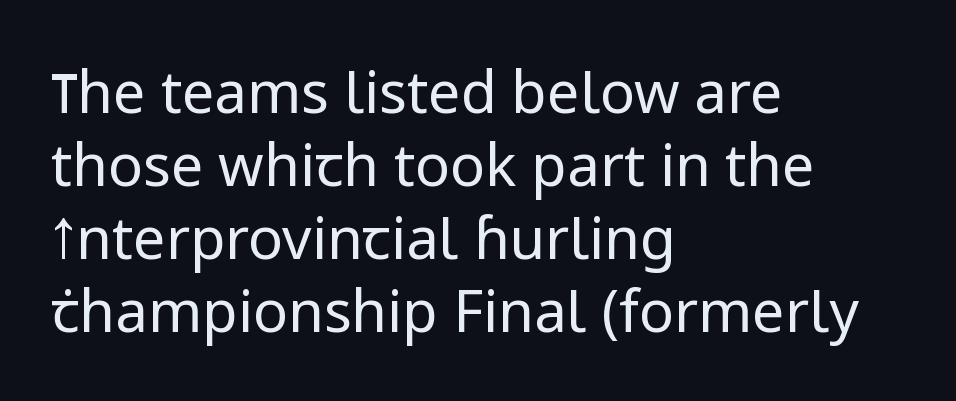
Weight: in the light-to-regular range. Check where the strokes stop: nothing finishes them off — pure sans. Only glyphs here, with clear space below each row. Evenly set lines give the paragraph a standard silhouette.
